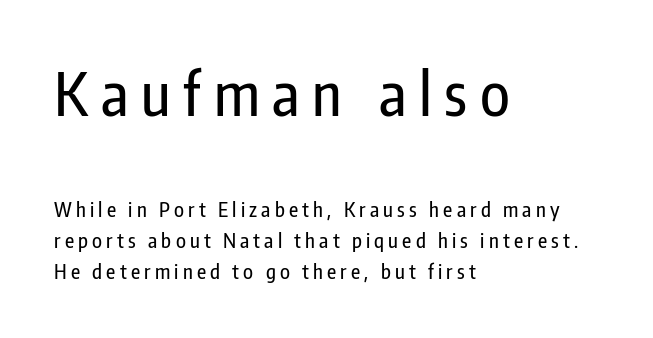
The font family rendered here belongs to the sans-serif group. All the whitespace from short lines collects on the right. Notice how descenders clear the ascenders below comfortably — that's standard leading. Is the letter spacing exaggerated? Yes — the characters are pushed far apart. This rendering features lettering with no underline.
